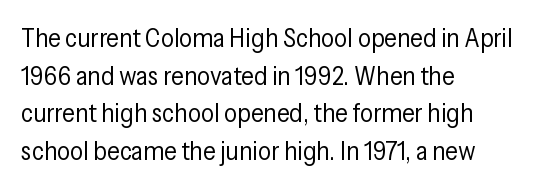
The image shows 26 px text type, upright; set left-aligned, normal line spacing (1.45x), normal letter spacing, not underlined.
